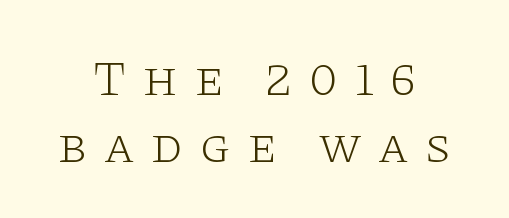
The image shows 50 px light, wide serif type, upright; set centered, normal line spacing (1.35x), unusually wide letter spacing (+0.32 em), not underlined; low stroke contrast and a large x-height.
